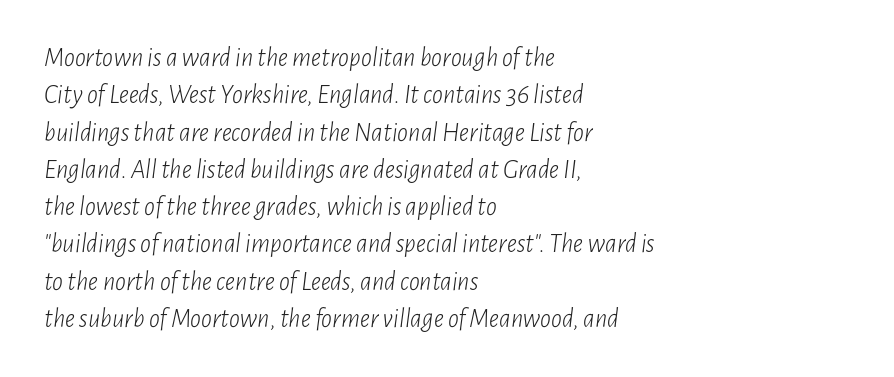
The image shows 27 px text type, italic (leaning right); set left-aligned, normal line spacing (1.38x), normal letter spacing, not underlined.
